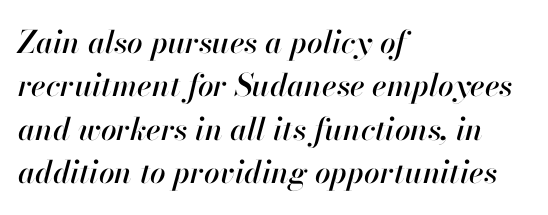
Leftover space on each line is placed entirely after the last word. The letters are slanted; this is an italic face. In terms of leading, this rendering sits right in the middle. The rendering uses natural spacing where letterforms have individual widths.
